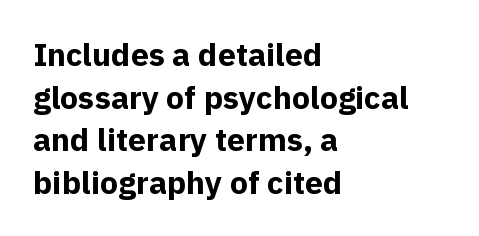
Q: Is the text bold? A: Yes.
Q: Is the text italic (slanted)? A: No, it is upright.
Q: Is the typeface a serif or a sans-serif typeface? A: Sans-serif.
Q: Is the text underlined? A: No.
Q: How is the paragraph aligned? A: Left-aligned.
Q: Is the spacing between letters normal or unusually wide? A: Normal.
Q: Is the spacing between lines tight, normal or loose? A: Normal.
Q: Width (condensed, normal, or wide)? A: Normal.
Q: x-height? A: Medium.
Q: Monospaced? A: No.
